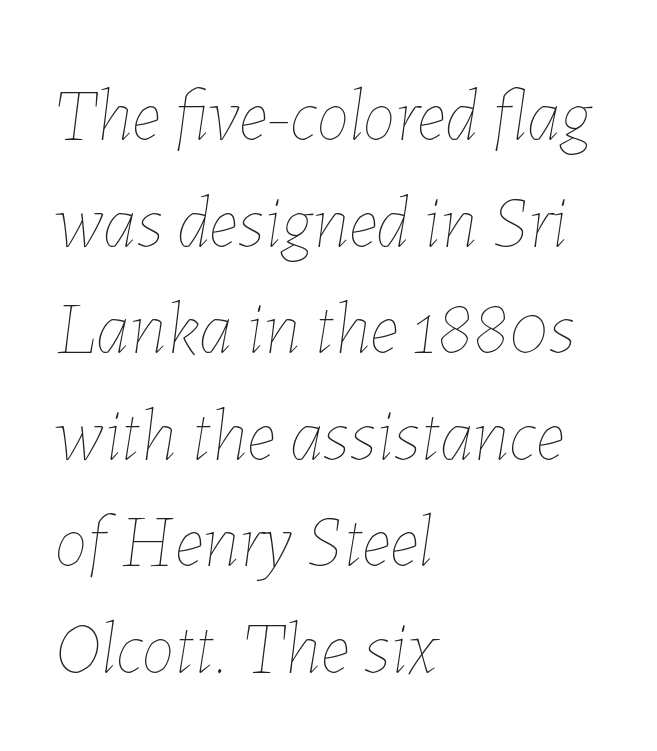
Honestly, the letter spacing is just normal — you wouldn't notice it. The weight tops out at a normal text grade. Do the characters align in a grid? No, the font is proportional. Leading: standard. All the whitespace from short lines collects on the right. Descender tails drop into unmarked territory.
